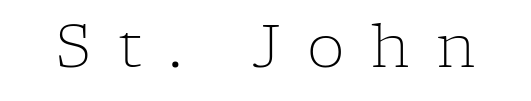
{"serif": "yes", "italic": "no", "bold": "no", "weight": "light", "width": "normal", "stroke_contrast": "low", "x_height": "medium", "monospaced": "no", "underline": "no", "letter_spacing": "wide", "letter_spacing_em": 0.44, "glyph_px": 60}
